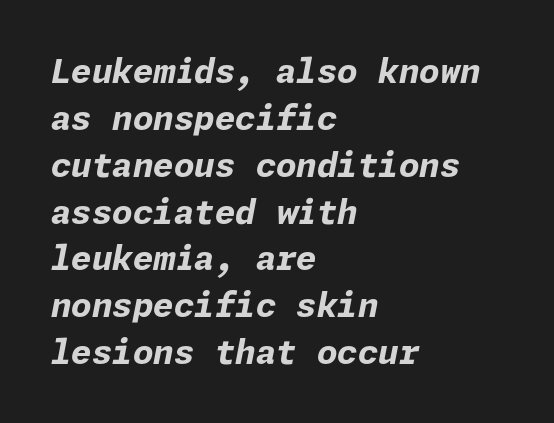
The passage shown leans; its letterforms are oblique. A clean baseline with only descenders dipping below it. Caption: standard tracking, unaltered. Regular leading. The rag falls on the right side of this text block.
